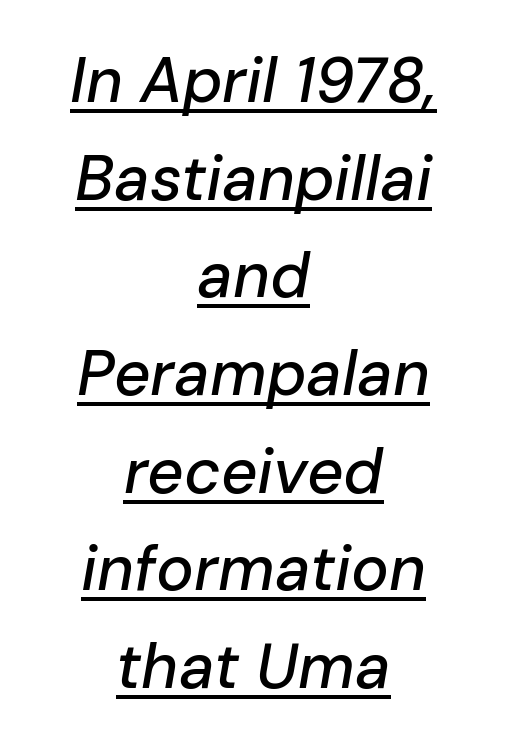
These lines were composed using italics. Regular leading. Note the varied advance widths — an 'i' is clearly narrower than an 'm'. Each line is balanced around a shared central axis. There is no visible air inserted between adjacent glyphs.
